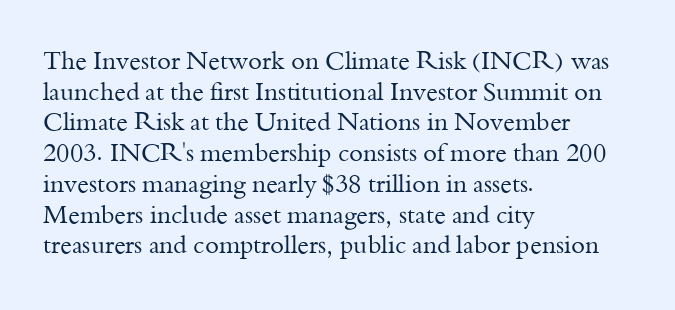
Q: Is the text bold? A: No.
Q: Is the text italic (slanted)? A: No, it is upright.
Q: Is the text underlined? A: No.
Q: How is the paragraph aligned? A: Left-aligned.
Q: Is the spacing between letters normal or unusually wide? A: Normal.
